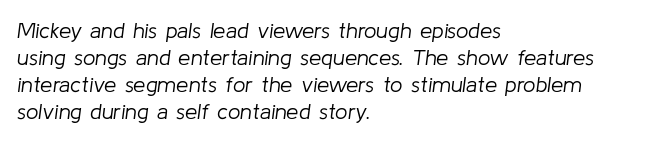
This rendering uses left alignment, leaving the right contour irregular. Caption: standard tracking, unaltered. This is oblique type, the kind used for emphasis or titles. Letters rest on an invisible, unmarked baseline. No heavy texture on the line: the type isn't bold.
